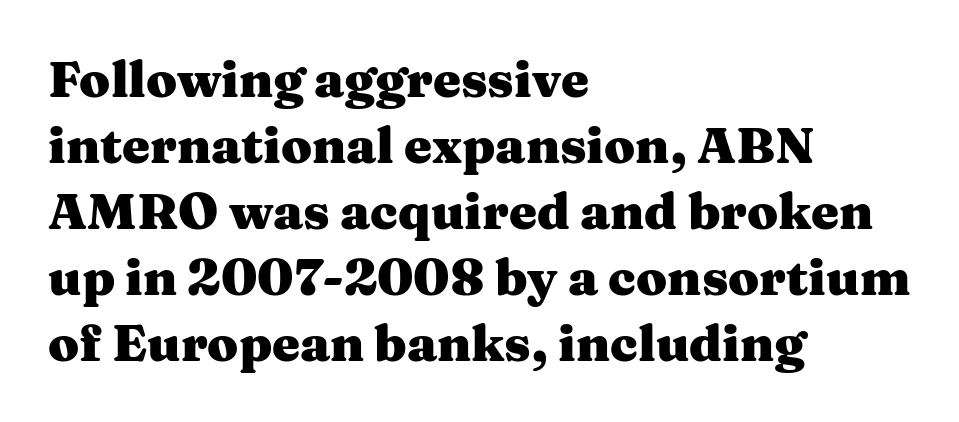
Q: Is the text bold? A: Yes.
Q: Is the text italic (slanted)? A: No, it is upright.
Q: Is the typeface a serif or a sans-serif typeface? A: Serif.
Q: Is the text underlined? A: No.
Q: How is the paragraph aligned? A: Left-aligned.
Q: Is the spacing between letters normal or unusually wide? A: Normal.
Q: Is the spacing between lines tight, normal or loose? A: Normal.
Q: Width (condensed, normal, or wide)? A: Wide.
Q: Stroke contrast? A: Medium.
Q: x-height? A: Medium.
Q: Monospaced? A: No.
